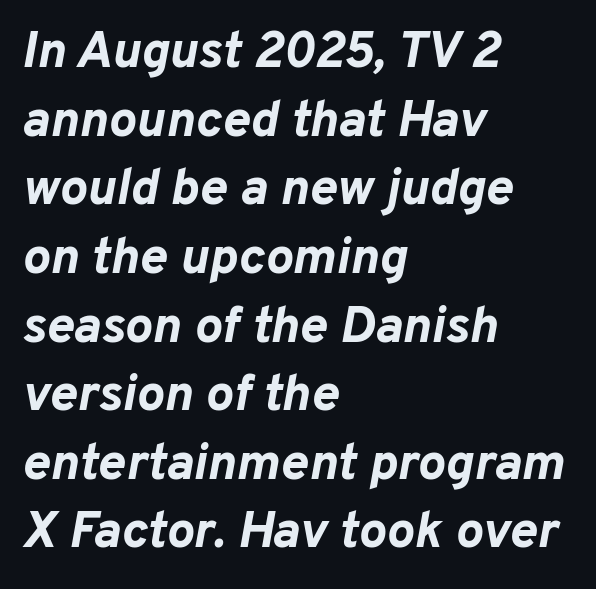
{"italic": "yes", "lean": "right", "slant_degrees": 10, "bold": "yes", "weight": "bold", "width": "normal", "stroke_contrast": "low", "x_height": "medium", "monospaced": "no", "underline": "no", "align": "left", "line_spacing": "normal", "line_spacing_ratio": 1.32, "letter_spacing": "normal", "letter_spacing_em": 0.0, "glyph_px": 52}
